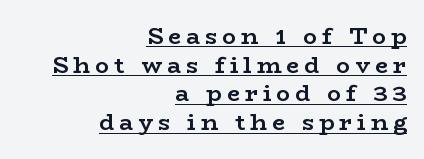
Notice how descenders clear the ascenders below comfortably — that's standard leading. What weight is shown? A full bold with thick strokes. The face used here is rendered with a markedly widened letterfit. These characters rest on top of a visible drawn line. Nope, not italic — everything's standing straight.
